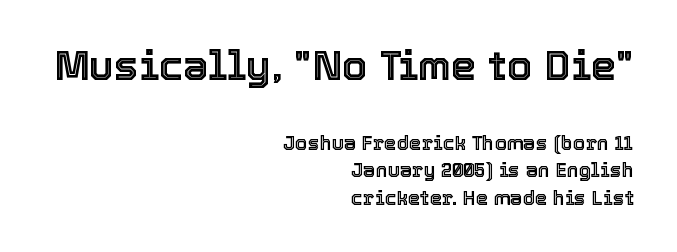
{"italic": "no", "width": "normal", "x_height": "medium", "monospaced": "no", "underline": "no", "align": "right", "line_spacing": "normal", "line_spacing_ratio": 1.37, "letter_spacing": "normal", "letter_spacing_em": 0.0, "larger_block": "first", "size_ratio": 2.05, "glyph_px": 41}
